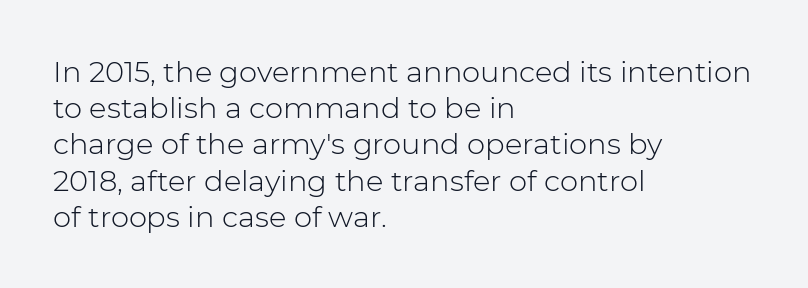
The space beneath each line is pristine and unruled. Between one letter and the next there's only the usual sliver of space. Casual observation: everything's shoved over to the left. Each new line begins a customary step beneath the previous one.
